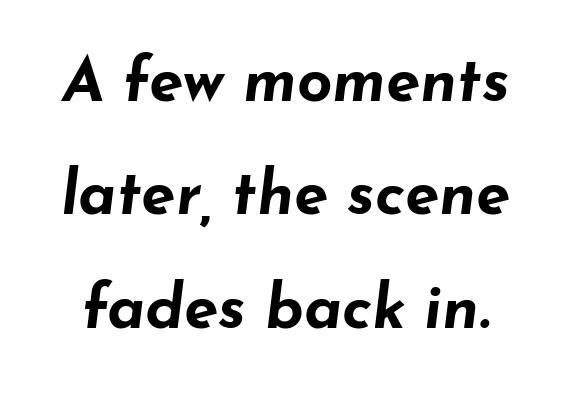
The specimen omits any rule beneath the text block's lines. Characters are canted at an angle relative to the baseline's perpendicular. Think of a printed novel: that variable character pitch is what you see here. Pretty heavy lettering here — definitely bold. Nobody touched the tracking dial on this one.
